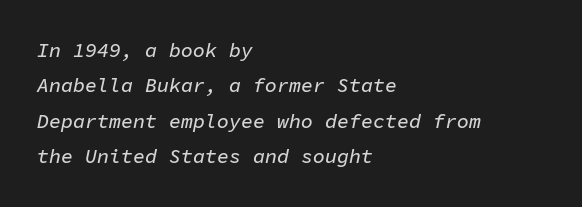
{"italic": "yes", "lean": "right", "slant_degrees": 11, "underline": "no", "align": "left", "line_spacing_ratio": 1.77, "letter_spacing": "normal", "letter_spacing_em": 0.0, "glyph_px": 20}
